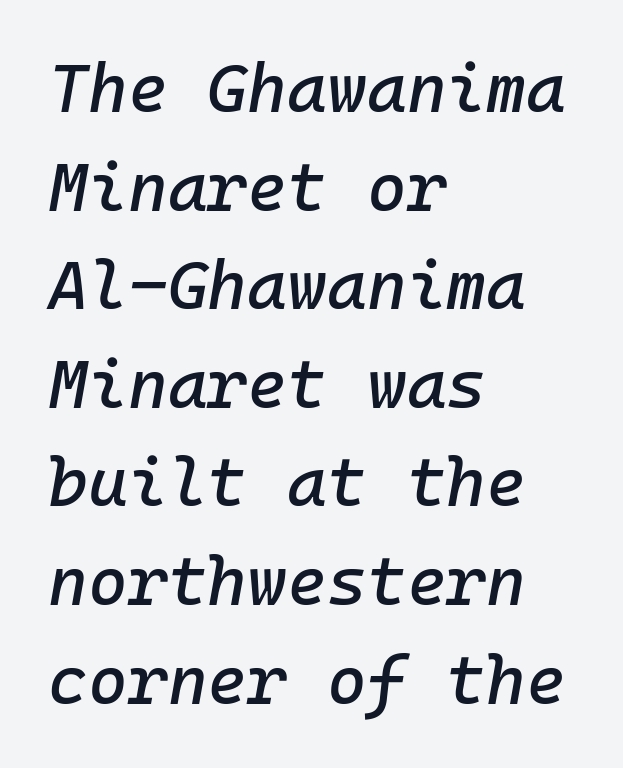
Letter spacing: default. The face used here has a pronounced slope to its letters. Evenly set lines give the paragraph a standard silhouette. Which margin do the lines hug? The left one — the right edge is uneven.
